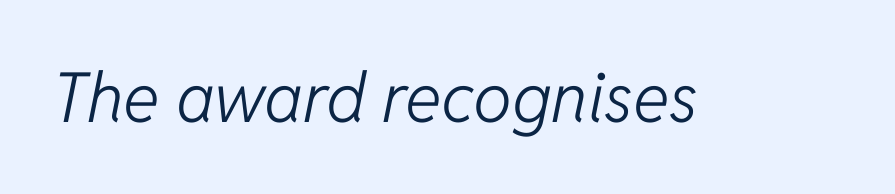
No extra tracking has been applied to these lines. A clean baseline with only descenders dipping below it. The passage shown is typed in a proportional face where columns would drift. The passage shown leans; its letterforms are oblique.
